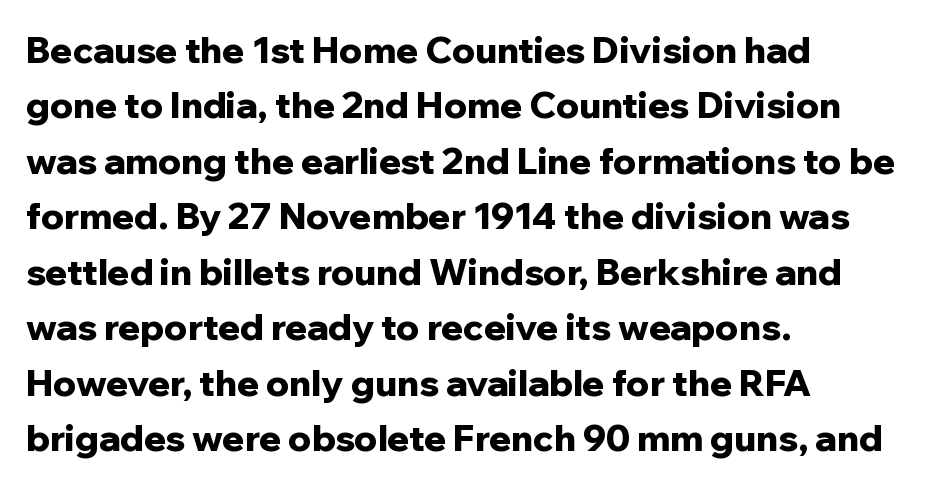
{"serif": "no", "italic": "no", "bold": "yes", "weight": "bold", "width": "normal", "stroke_contrast": "low", "x_height": "medium", "monospaced": "no", "underline": "no", "align": "left", "line_spacing": "normal", "line_spacing_ratio": 1.54, "letter_spacing": "normal", "letter_spacing_em": 0.0, "glyph_px": 36}
